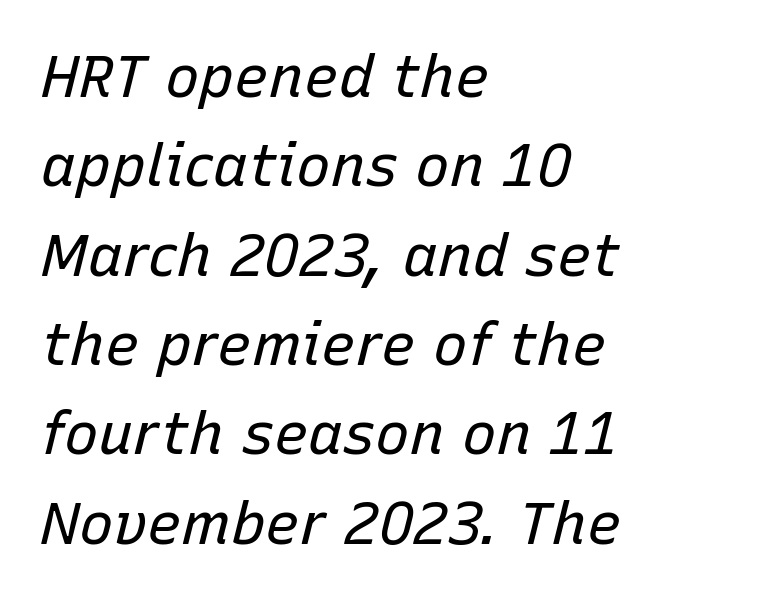
This sample has the flowing, uneven cadence of proportional lettering. The block of text has a typical density, with ordinary space between rows. In CSS terms this would be text-align: left. The strokes are not fattened; the text isn't bold. Italic? Definitely — the glyphs are oblique. These lines keep a tight, regular rhythm from letter to letter.
